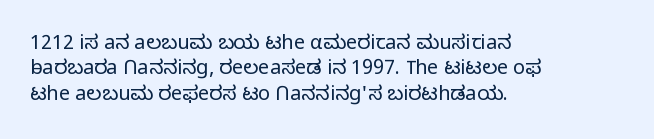
{"italic": "no", "bold": "no", "underline": "no", "align": "left", "line_spacing": "normal", "line_spacing_ratio": 1.27, "letter_spacing": "normal", "letter_spacing_em": 0.0, "glyph_px": 20}
